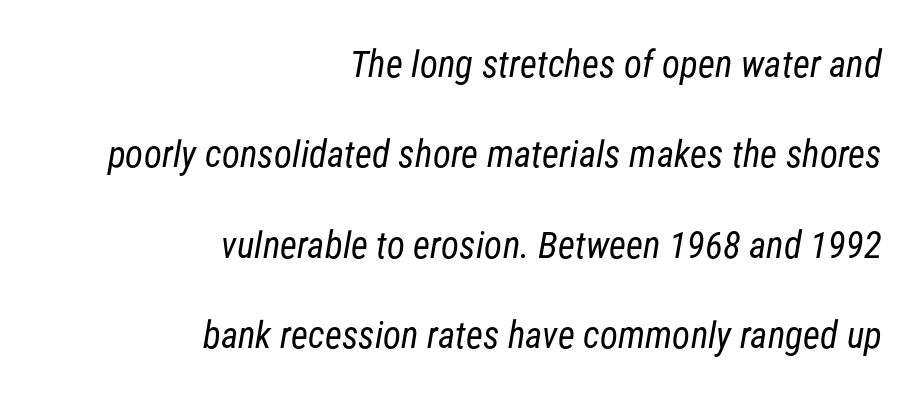
The image shows 37 px regular-weight, condensed sans-serif type; set right-aligned, loose line spacing (2.44x), normal letter spacing, not underlined; low stroke contrast and a medium x-height.
